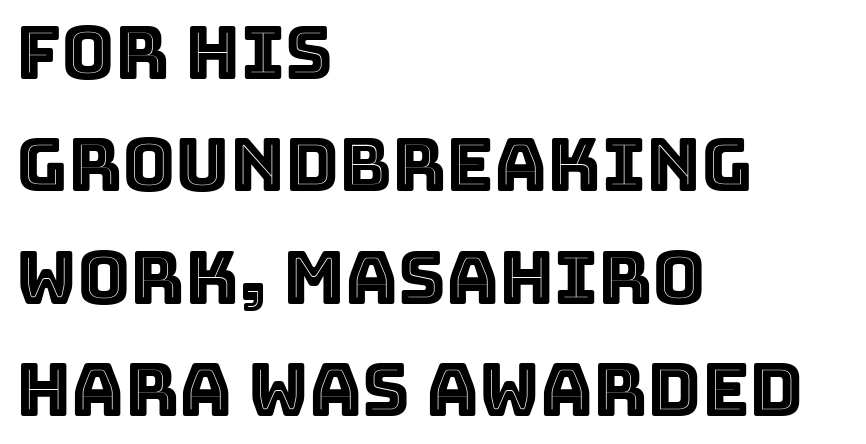
Q: Is the text italic (slanted)? A: No, it is upright.
Q: Is the text underlined? A: No.
Q: How is the paragraph aligned? A: Left-aligned.
Q: Is the spacing between letters normal or unusually wide? A: Normal.
Q: Is the spacing between lines tight, normal or loose? A: Normal.
Q: Width (condensed, normal, or wide)? A: Normal.
Q: x-height? A: Large.
Q: Monospaced? A: No.
